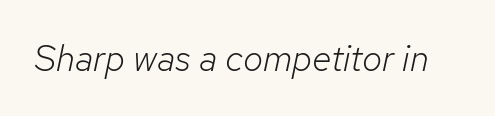
The image shows 36 px light type, italic (leaning right); set normal letter spacing, not underlined; low stroke contrast and a medium x-height.
